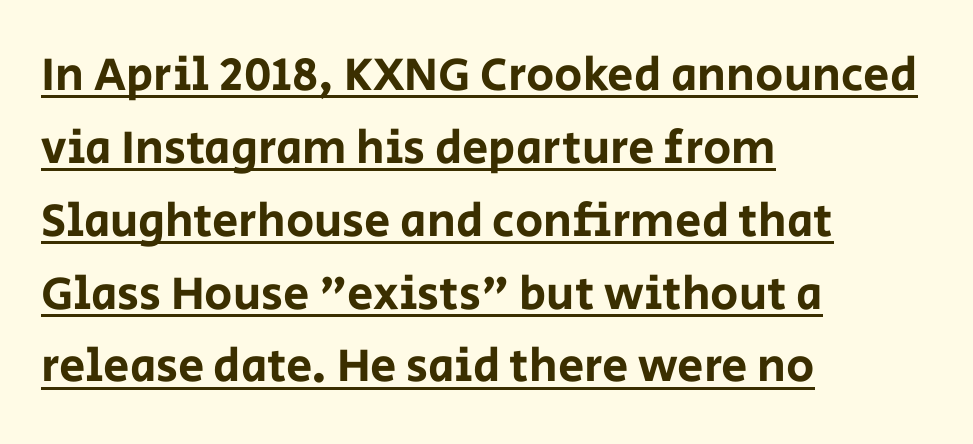
Q: Is the text italic (slanted)? A: No, it is upright.
Q: Is the typeface a serif or a sans-serif typeface? A: Sans-serif.
Q: Is the text underlined? A: Yes.
Q: How is the paragraph aligned? A: Left-aligned.
Q: Is the spacing between letters normal or unusually wide? A: Normal.
Q: Is the spacing between lines tight, normal or loose? A: Normal.
Q: Width (condensed, normal, or wide)? A: Normal.
Q: Stroke contrast? A: Low.
Q: x-height? A: Large.
Q: Monospaced? A: No.
